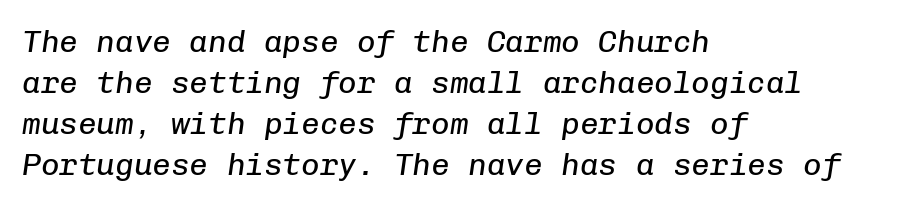
The image shows 31 px regular-weight type, italic (leaning right), monospaced; set left-aligned, normal line spacing (1.32x), normal letter spacing, not underlined; low stroke contrast and a medium x-height.
